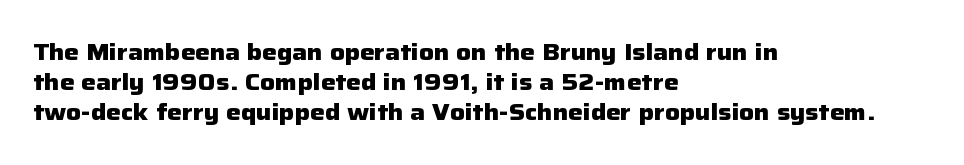
Q: Is the text bold? A: Yes.
Q: Is the text italic (slanted)? A: No, it is upright.
Q: Is the text underlined? A: No.
Q: How is the paragraph aligned? A: Left-aligned.
Q: Is the spacing between letters normal or unusually wide? A: Normal.
Q: Is the spacing between lines tight, normal or loose? A: Normal.
